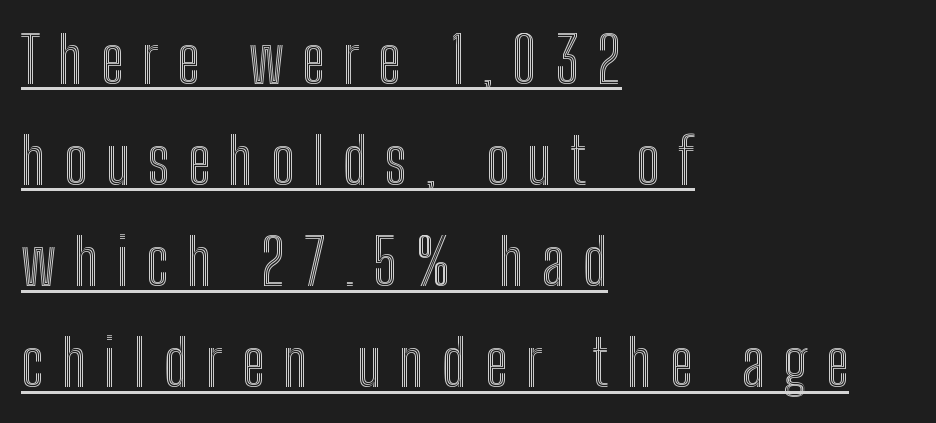
The image shows 64 px condensed type, upright; set left-aligned, normal line spacing (1.58x), unusually wide letter spacing (+0.28 em), underlined; a medium x-height.
